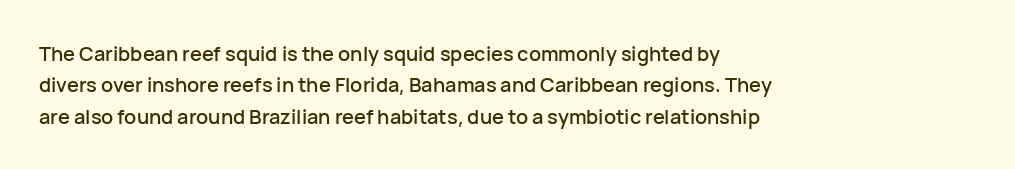
Compared with a centered layout, this one pins lines to the left instead. The space beneath each line is pristine and unruled. The passage shown stacks its lines at a standard gap. Do the letters lean? They stand straight. Spacing between characters is what you'd get straight out of the box.
